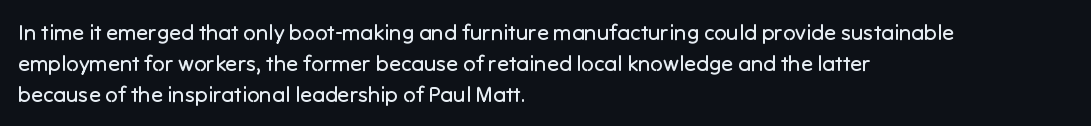
Q: Is the text bold? A: No.
Q: Is the text italic (slanted)? A: No, it is upright.
Q: Is the text underlined? A: No.
Q: How is the paragraph aligned? A: Left-aligned.
Q: Is the spacing between letters normal or unusually wide? A: Normal.
Q: Is the spacing between lines tight, normal or loose? A: Normal.
